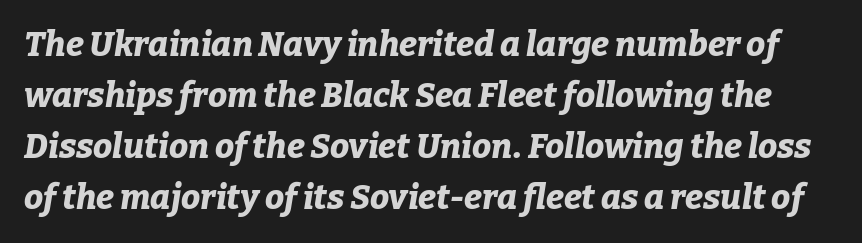
Compared with ordinary roman type, these characters are visibly tilted. The passage shown is typed in a proportional face where columns would drift. I'd describe the lettering as bold — thick and assertive. Check the space under the baseline: it is left empty. Words appear dense and cohesive because spacing is normal. Baseline-to-baseline distance is the conventional proportion of letter height.
